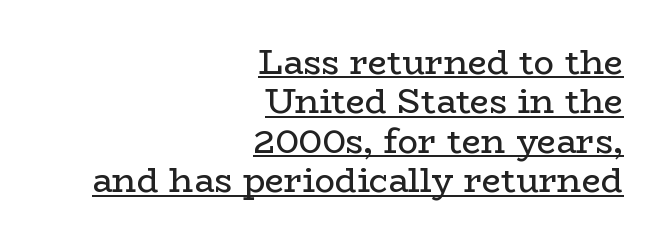
{"serif": "yes", "italic": "no", "bold": "no", "weight": "regular", "width": "wide", "stroke_contrast": "low", "x_height": "medium", "monospaced": "no", "underline": "yes", "align": "right", "line_spacing_ratio": 1.16, "letter_spacing": "normal", "letter_spacing_em": 0.0, "glyph_px": 34}
